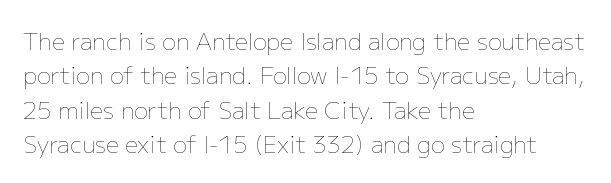
The vertical gap from one line to the next is medium. These lines were composed using upright roman letters. Horizontal alignment here is leftward, the default for most running prose. The gaps between neighbouring characters are ordinary and unremarkable. Weight: regular or lighter.
